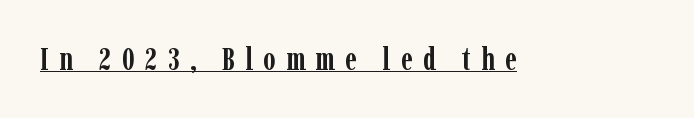
Q: Is the text bold? A: Yes.
Q: Is the text italic (slanted)? A: No, it is upright.
Q: Is the typeface a serif or a sans-serif typeface? A: Serif.
Q: Is the text underlined? A: Yes.
Q: Is the spacing between letters normal or unusually wide? A: Unusually wide.
Q: Width (condensed, normal, or wide)? A: Condensed.
Q: Stroke contrast? A: Low.
Q: x-height? A: Medium.
Q: Monospaced? A: No.
